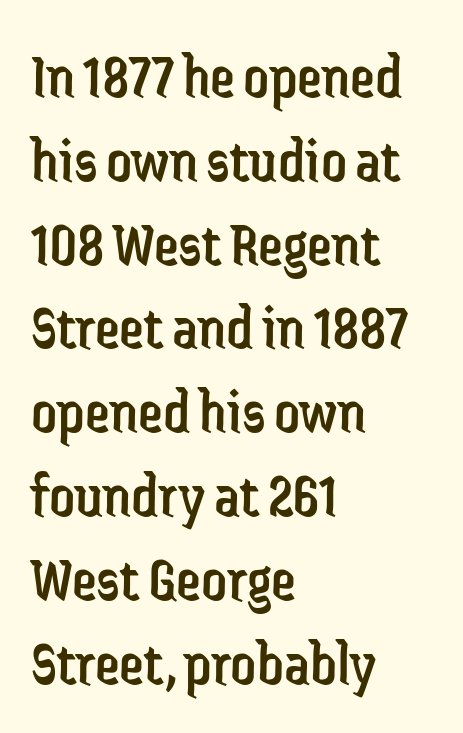
The image shows 63 px regular-weight, condensed sans-serif type, upright; set left-aligned, normal line spacing (1.33x), normal letter spacing, not underlined; low stroke contrast and a medium x-height.
